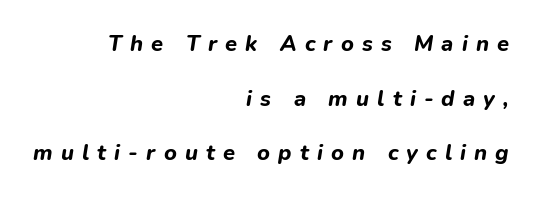
{"italic": "yes", "lean": "right", "slant_degrees": 9, "bold": "yes", "underline": "no", "align": "right", "line_spacing": "loose", "line_spacing_ratio": 2.48, "letter_spacing": "wide", "letter_spacing_em": 0.37, "glyph_px": 22}
